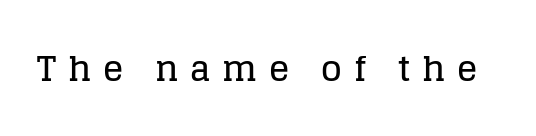
Unlike a clean sans, this face finishes its strokes with serifs. Descenders are the only things crossing below the line. Italic: no, the glyphs are upright roman. Does extra space separate the letters? Yes, quite a lot of it. The face used here is proportionally spaced, like ordinary book or web type.
